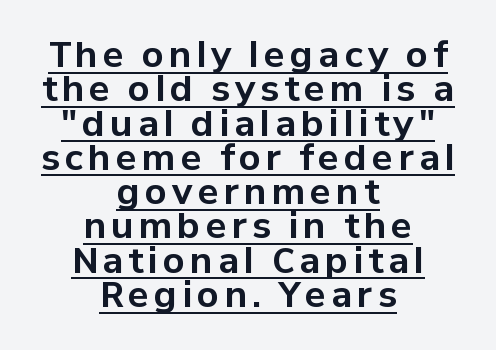
The image shows 35 px bold sans-serif type, upright; set centered, tight line spacing (0.98x), underlined; low stroke contrast and a medium x-height.
